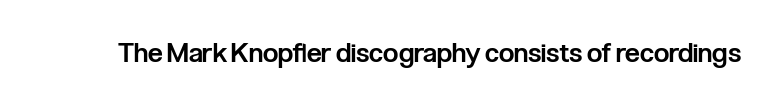
Q: Is the text bold? A: Semi-bold.
Q: Is the text italic (slanted)? A: No, it is upright.
Q: Is the text underlined? A: No.
Q: Is the spacing between letters normal or unusually wide? A: Normal.
